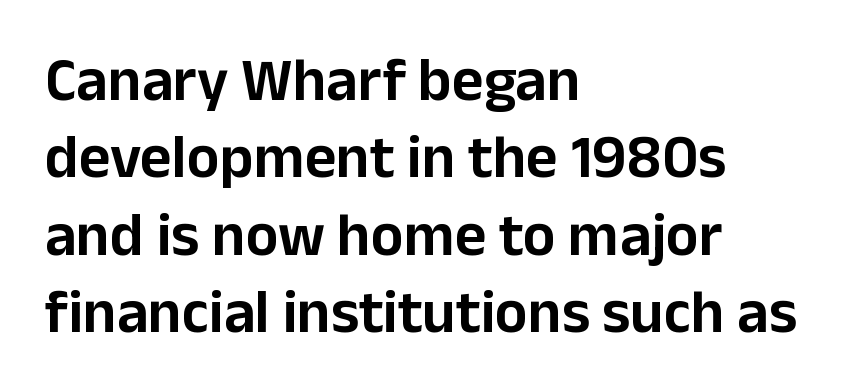
The image shows 61 px sans-serif type, upright; set left-aligned, normal line spacing (1.27x), normal letter spacing, not underlined; low stroke contrast and a medium x-height.
